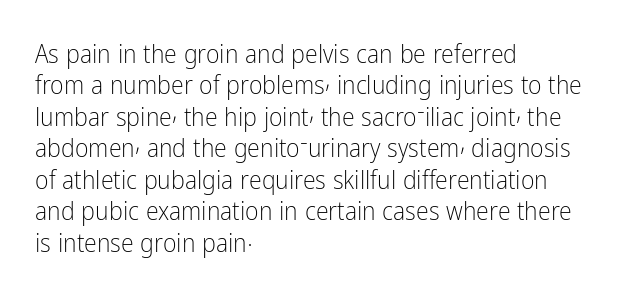
The image shows 26 px text type, upright; set left-aligned, line spacing 1.21x, normal letter spacing, not underlined.
